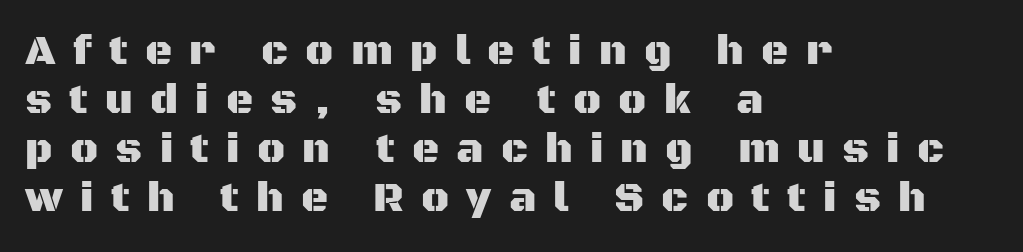
No feet cap the strokes, marking this as sans-serif type. Descenders are the only things crossing below the line. Ascenders rise straight up at ninety degrees. Horizontal alignment here is leftward, the default for most running prose. The tracking jumps out immediately: characters are airy and widely separated. Is this a fixed-width face? No — the glyphs have proportional, varying widths.
